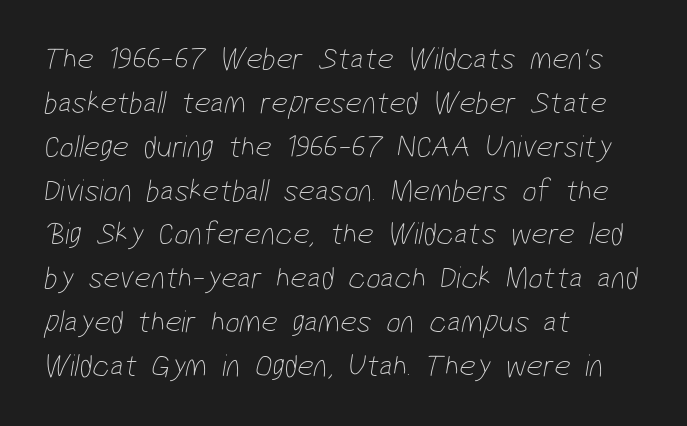
The image shows 32 px thin, condensed sans-serif type; set left-aligned, normal line spacing (1.37x), normal letter spacing, not underlined; low stroke contrast and a medium x-height.
